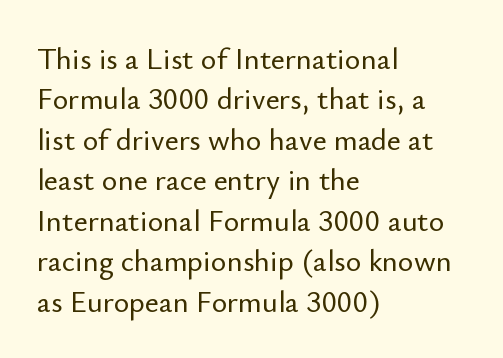
Q: Is the text italic (slanted)? A: No, it is upright.
Q: Is the typeface a serif or a sans-serif typeface? A: Sans-serif.
Q: Is the text underlined? A: No.
Q: How is the paragraph aligned? A: Left-aligned.
Q: Is the spacing between letters normal or unusually wide? A: Normal.
Q: Is the spacing between lines tight, normal or loose? A: Normal.
Q: Width (condensed, normal, or wide)? A: Normal.
Q: Stroke contrast? A: Low.
Q: x-height? A: Small.
Q: Monospaced? A: No.
